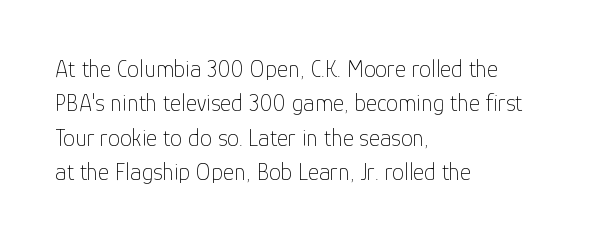
Q: Is the text bold? A: No.
Q: Is the text italic (slanted)? A: No, it is upright.
Q: Is the text underlined? A: No.
Q: How is the paragraph aligned? A: Left-aligned.
Q: Is the spacing between letters normal or unusually wide? A: Normal.
Q: Is the spacing between lines tight, normal or loose? A: Normal.
